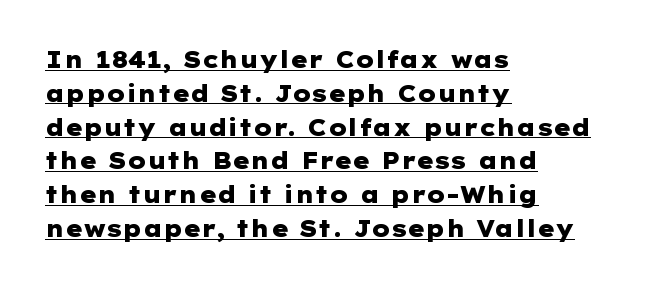
Q: Is the text bold? A: Yes.
Q: Is the text italic (slanted)? A: No, it is upright.
Q: Is the text underlined? A: Yes.
Q: How is the paragraph aligned? A: Left-aligned.
Q: Is the spacing between letters normal or unusually wide? A: Normal.
Q: Is the spacing between lines tight, normal or loose? A: Normal.
